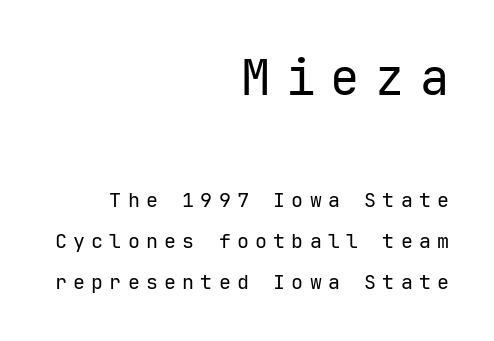
Each word looks stretched out because of the extra space between its letters. This is roman type, the default non-slanted kind. Reading top to bottom, the characters get smaller at the block break. Short and long lines alike share a common ending point at right.
